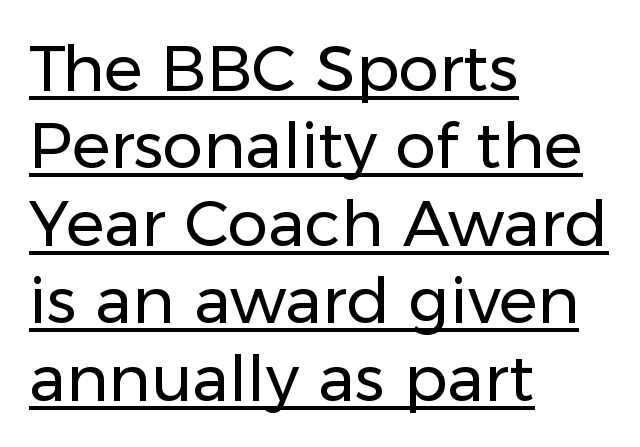
{"serif": "no", "italic": "no", "bold": "no", "weight": "regular", "width": "normal", "stroke_contrast": "low", "x_height": "medium", "monospaced": "no", "underline": "yes", "align": "left", "line_spacing_ratio": 1.21, "letter_spacing": "normal", "letter_spacing_em": 0.0, "glyph_px": 64}
